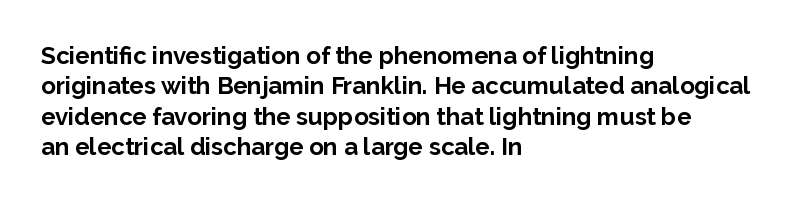
Q: Is the text bold? A: Yes.
Q: Is the text italic (slanted)? A: No, it is upright.
Q: Is the text underlined? A: No.
Q: How is the paragraph aligned? A: Left-aligned.
Q: Is the spacing between letters normal or unusually wide? A: Normal.
Q: Is the spacing between lines tight, normal or loose? A: Normal.
